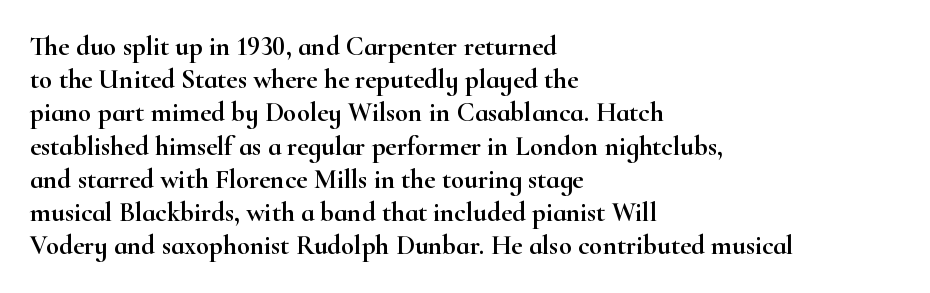
The image shows 27 px text type, upright; set left-aligned, line spacing 1.23x, normal letter spacing, not underlined.
